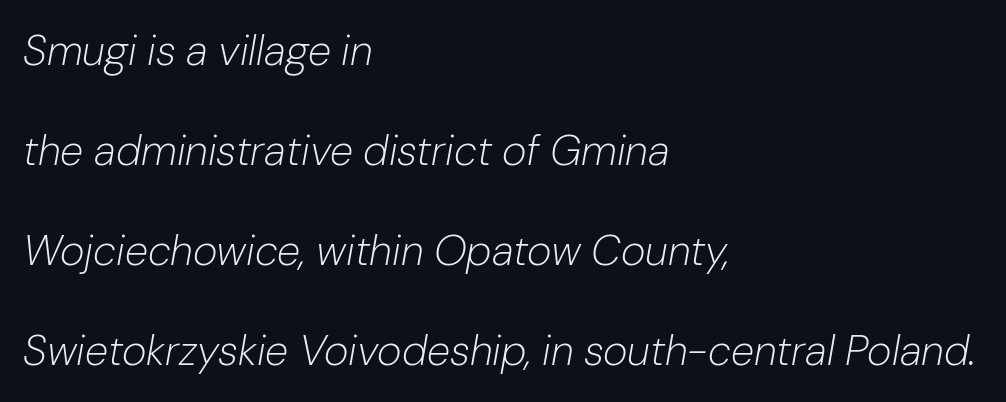
{"italic": "yes", "lean": "right", "slant_degrees": 10, "bold": "no", "weight": "light", "width": "normal", "stroke_contrast": "low", "x_height": "medium", "monospaced": "no", "underline": "no", "align": "left", "line_spacing": "loose", "line_spacing_ratio": 2.38, "letter_spacing": "normal", "letter_spacing_em": 0.0, "glyph_px": 42}
